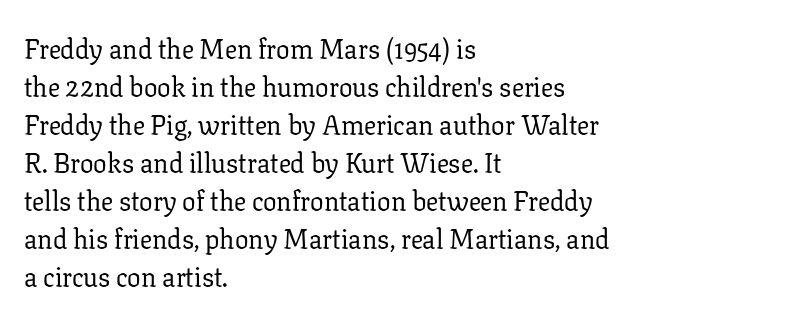
{"italic": "no", "bold": "no", "underline": "no", "align": "left", "line_spacing": "normal", "line_spacing_ratio": 1.41, "letter_spacing": "normal", "letter_spacing_em": 0.0, "glyph_px": 27}
